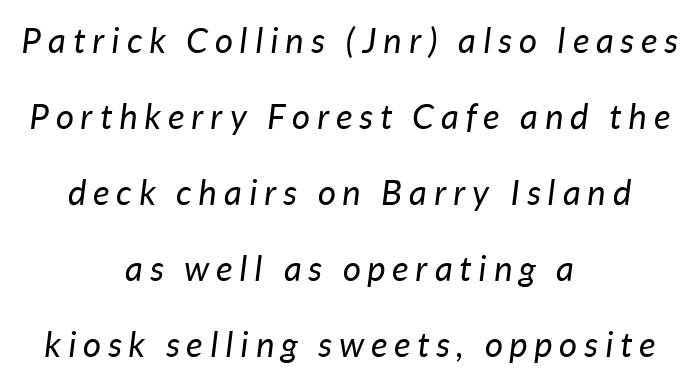
Q: Is the text bold? A: No.
Q: Is the text italic (slanted)? A: Yes, it leans right by about 7 degrees.
Q: Is the text underlined? A: No.
Q: How is the paragraph aligned? A: Centered.
Q: Is the spacing between letters normal or unusually wide? A: Unusually wide.
Q: Is the spacing between lines tight, normal or loose? A: Loose.
Q: Width (condensed, normal, or wide)? A: Normal.
Q: Stroke contrast? A: Low.
Q: x-height? A: Medium.
Q: Monospaced? A: No.
